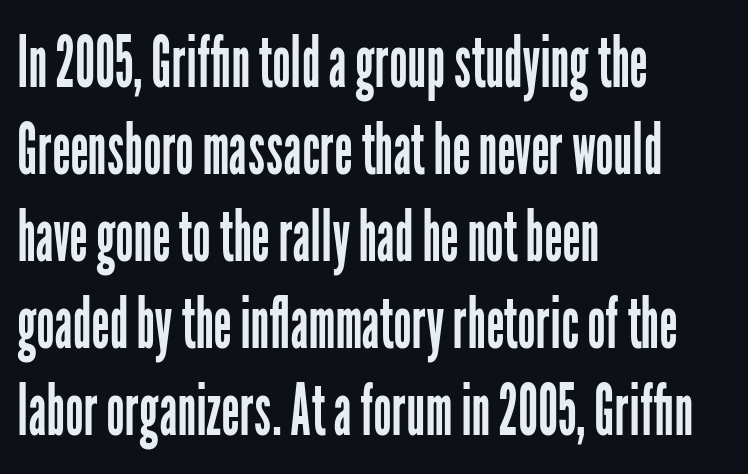
{"serif": "no", "italic": "no", "bold": "no", "weight": "regular", "width": "condensed", "stroke_contrast": "low", "x_height": "medium", "monospaced": "no", "underline": "no", "align": "left", "line_spacing_ratio": 1.21, "letter_spacing": "normal", "letter_spacing_em": 0.0, "glyph_px": 72}
